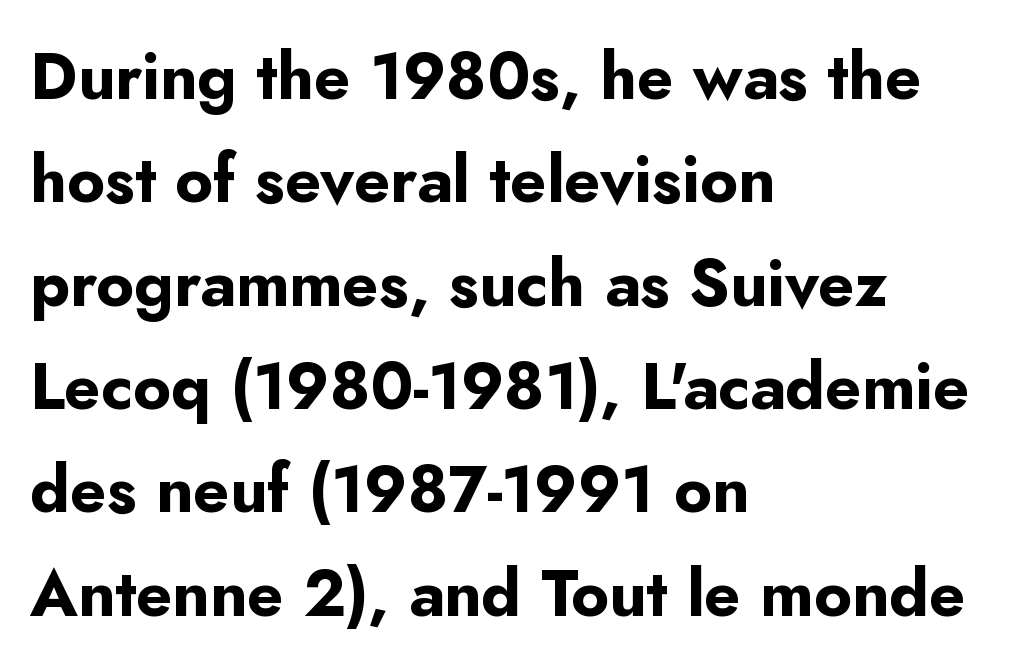
The image shows 65 px bold sans-serif type, upright; set left-aligned, normal line spacing (1.59x), normal letter spacing, not underlined; low stroke contrast and a small x-height.
